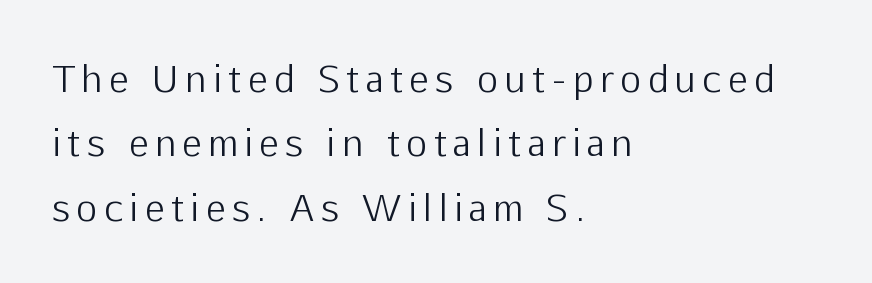
The image shows 36 px light sans-serif type, upright; set left-aligned, line spacing 1.79x, unusually wide letter spacing (+0.2 em), not underlined; low stroke contrast and a medium x-height.
